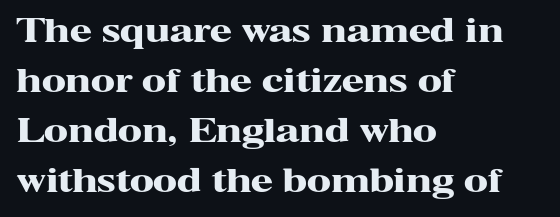
Q: Is the text bold? A: Yes.
Q: Is the text italic (slanted)? A: No, it is upright.
Q: Is the typeface a serif or a sans-serif typeface? A: Serif.
Q: Is the text underlined? A: No.
Q: How is the paragraph aligned? A: Left-aligned.
Q: Is the spacing between letters normal or unusually wide? A: Normal.
Q: Is the spacing between lines tight, normal or loose? A: Normal.
Q: Width (condensed, normal, or wide)? A: Wide.
Q: Stroke contrast? A: High.
Q: x-height? A: Medium.
Q: Monospaced? A: No.
